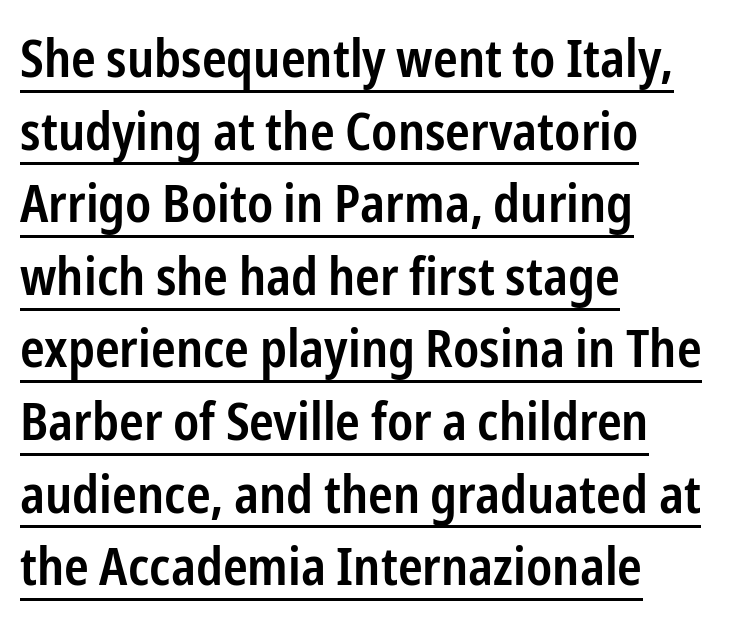
How heavy is the stroke? Medium-heavy — a semibold, shy of bold. A continuous stroke trails under the words, as in a hyperlink. No italicization has been applied; the sample stays upright. How would I describe the line gaps? Plain and ordinary.
